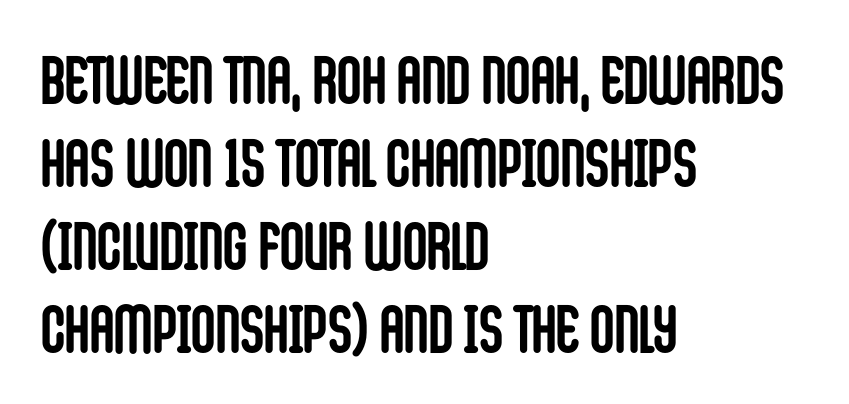
The ragged edge is on the right, which tells us the setting is flush left. Letters rest on an invisible, unmarked baseline. Compared with typical body copy, the letter spacing here is the same. You could not count columns in this text — the font is proportionally spaced. A dark, heavy texture on the line: the type is bold. Grotesque or geometric, the face here clearly has no serifs.
